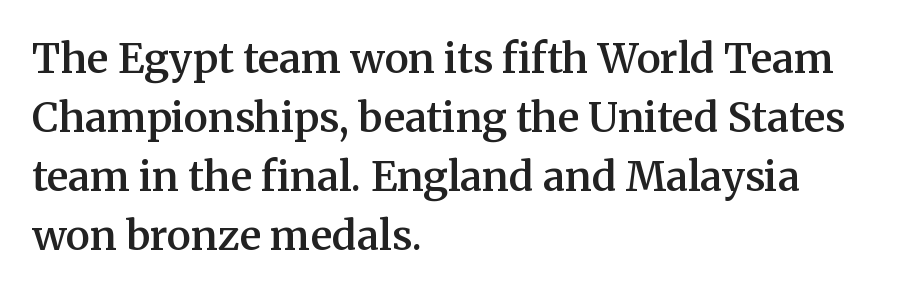
{"serif": "yes", "italic": "no", "bold": "semi", "weight": "semibold", "width": "normal", "stroke_contrast": "medium", "x_height": "medium", "monospaced": "no", "underline": "no", "align": "left", "line_spacing": "normal", "line_spacing_ratio": 1.44, "letter_spacing": "normal", "letter_spacing_em": 0.0, "glyph_px": 41}
